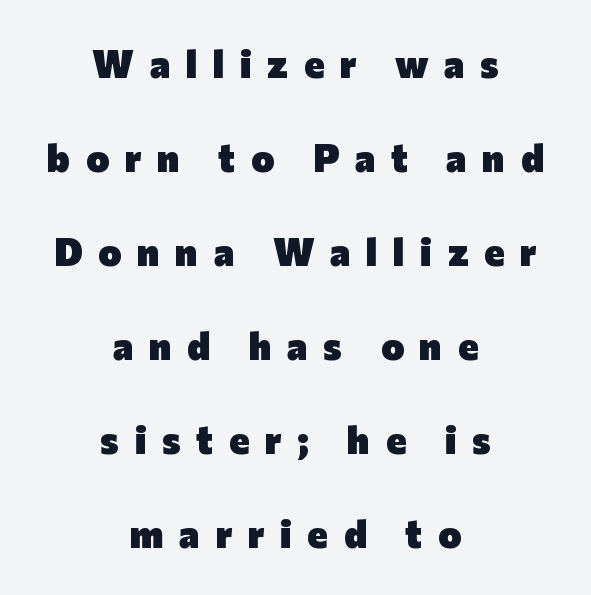
Students, note that the glyphs here are deliberately spaced far apart. A roman cut, with each character standing at attention. If you measured baseline to baseline, you'd find a long distance. Notice how the passage keeps no hard edge, just a central spine.
